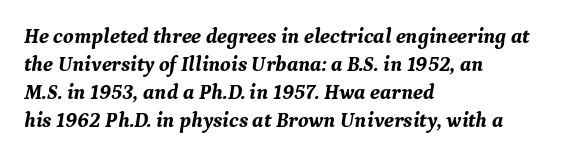
{"italic": "yes", "lean": "right", "slant_degrees": 9, "bold": "yes", "underline": "no", "align": "left", "line_spacing": "normal", "line_spacing_ratio": 1.34, "letter_spacing": "normal", "letter_spacing_em": 0.0, "glyph_px": 21}
